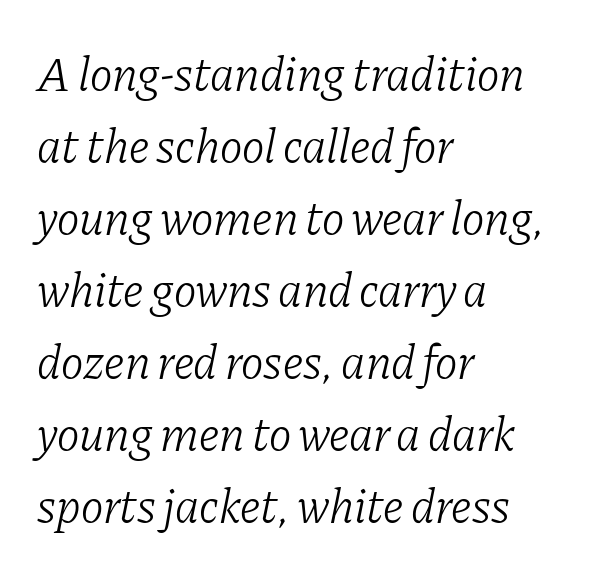
{"serif": "yes", "italic": "yes", "lean": "right", "slant_degrees": 11, "bold": "no", "weight": "light", "width": "normal", "stroke_contrast": "low", "x_height": "medium", "monospaced": "no", "underline": "no", "align": "left", "line_spacing": "normal", "line_spacing_ratio": 1.5, "letter_spacing": "normal", "letter_spacing_em": 0.0, "glyph_px": 48}
